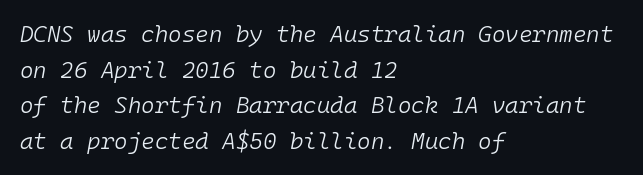
The image shows 23 px text type, italic (leaning right); set left-aligned, normal line spacing (1.55x), normal letter spacing, not underlined.
